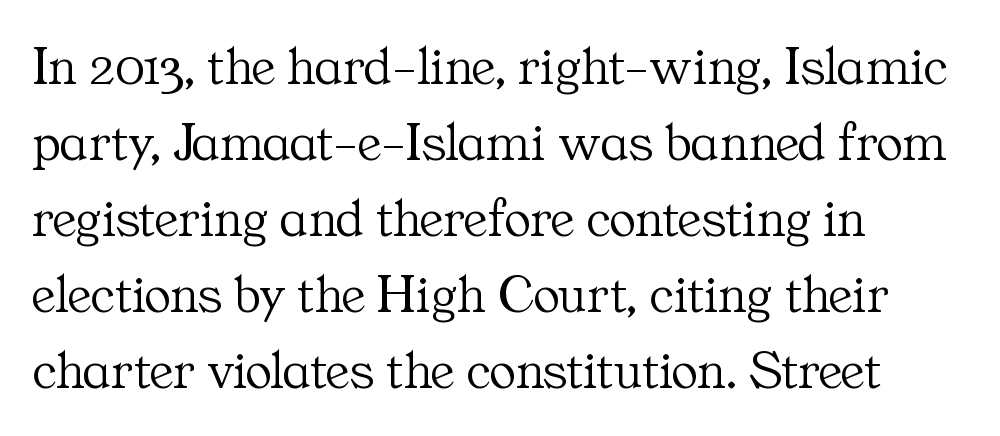
{"serif": "yes", "italic": "no", "bold": "no", "weight": "light", "width": "normal", "stroke_contrast": "medium", "x_height": "medium", "monospaced": "no", "underline": "no", "align": "left", "line_spacing": "normal", "line_spacing_ratio": 1.38, "letter_spacing": "normal", "letter_spacing_em": 0.0, "glyph_px": 55}
